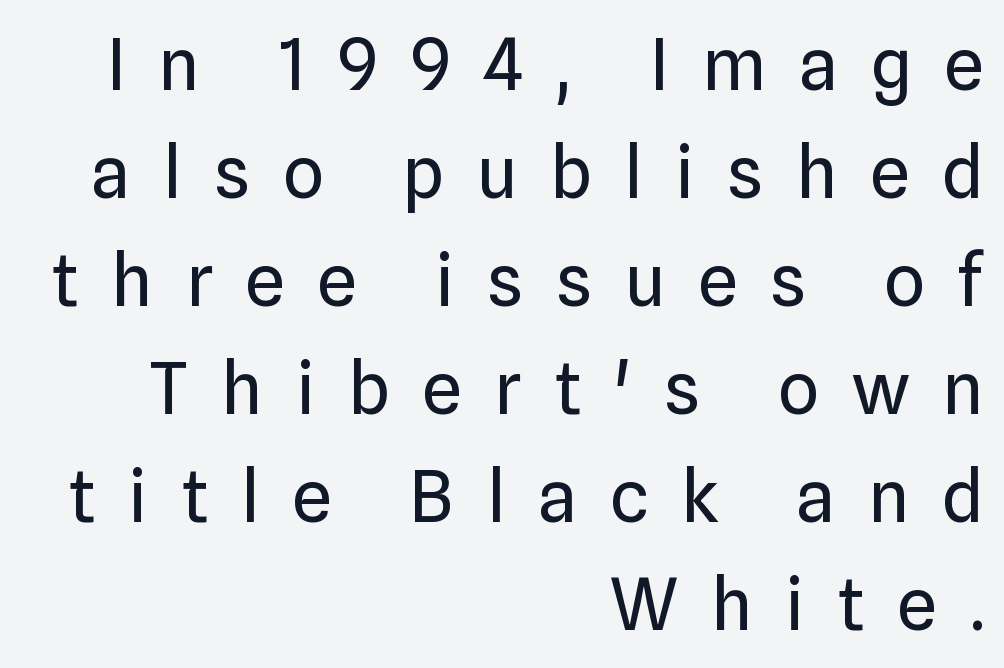
Q: Is the text bold? A: No.
Q: Is the text italic (slanted)? A: No, it is upright.
Q: Is the typeface a serif or a sans-serif typeface? A: Sans-serif.
Q: Is the text underlined? A: No.
Q: How is the paragraph aligned? A: Right-aligned.
Q: Is the spacing between letters normal or unusually wide? A: Unusually wide.
Q: Is the spacing between lines tight, normal or loose? A: Normal.
Q: Width (condensed, normal, or wide)? A: Normal.
Q: Stroke contrast? A: Low.
Q: x-height? A: Medium.
Q: Monospaced? A: No.
